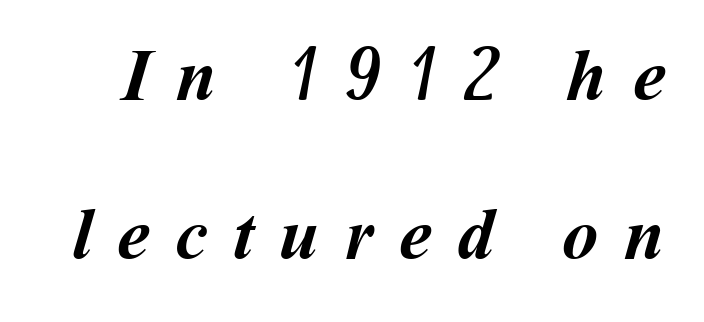
{"bold": "yes", "weight": "semibold", "width": "normal", "stroke_contrast": "medium", "x_height": "medium", "monospaced": "no", "underline": "no", "line_spacing": "loose", "line_spacing_ratio": 2.18, "letter_spacing": "wide", "letter_spacing_em": 0.35, "glyph_px": 73}
